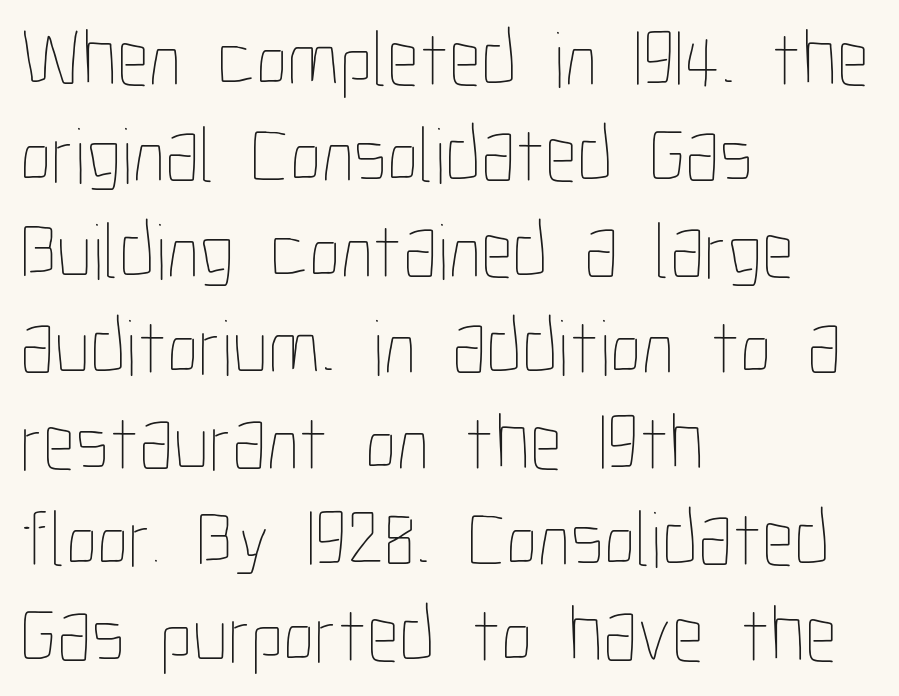
{"italic": "no", "bold": "no", "weight": "thin", "width": "condensed", "stroke_contrast": "low", "x_height": "medium", "monospaced": "no", "underline": "no", "align": "left", "line_spacing_ratio": 1.2, "letter_spacing": "normal", "letter_spacing_em": 0.0, "glyph_px": 80}
